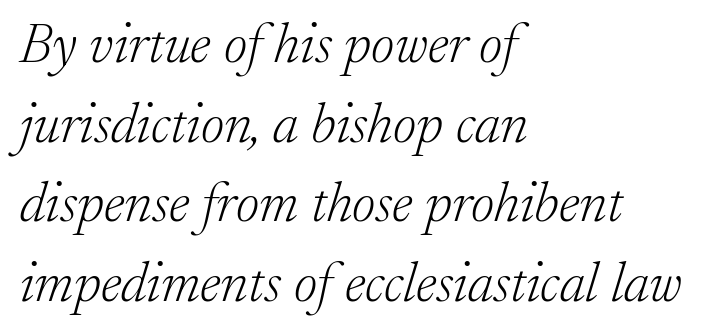
Examine the stroke ends and you'll spot serifs. Each letter keeps its own natural width here, so spacing adapts to shape. If you drew a line through each stem, it would be angled. Caption: multi-line text, flush left, ragged right. Characters follow at the spacing the type designer built in.
